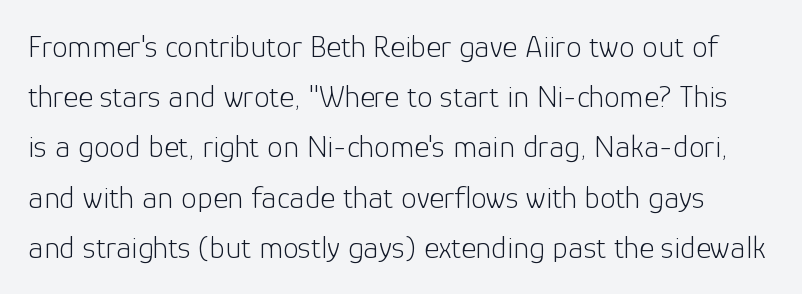
The image shows 32 px light sans-serif type, upright; set normal line spacing (1.57x), normal letter spacing, not underlined; low stroke contrast and a medium x-height.
